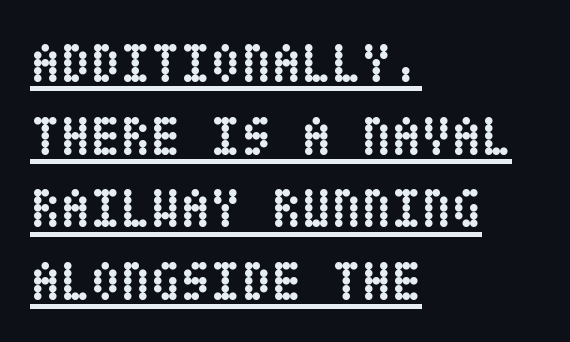
The image shows 55 px semibold, condensed type, upright; set left-aligned, normal line spacing (1.32x), normal letter spacing, underlined; low stroke contrast and a large x-height.
